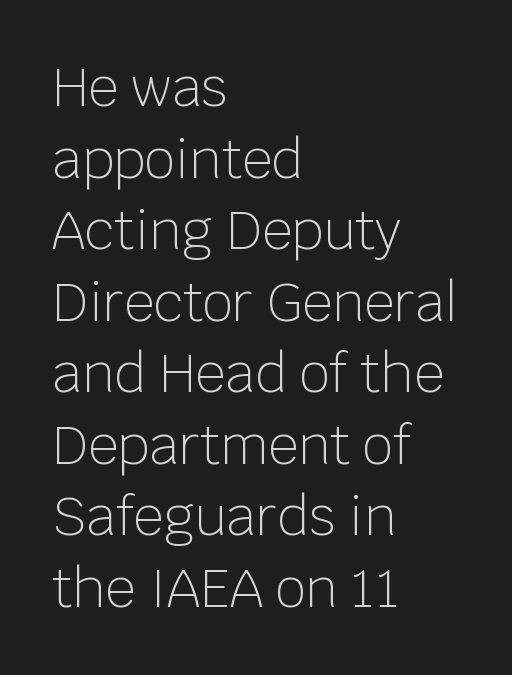
Q: Is the text bold? A: No.
Q: Is the text italic (slanted)? A: No, it is upright.
Q: Is the typeface a serif or a sans-serif typeface? A: Sans-serif.
Q: Is the text underlined? A: No.
Q: How is the paragraph aligned? A: Left-aligned.
Q: Is the spacing between letters normal or unusually wide? A: Normal.
Q: Is the spacing between lines tight, normal or loose? A: Normal.
Q: Width (condensed, normal, or wide)? A: Normal.
Q: Stroke contrast? A: Low.
Q: x-height? A: Large.
Q: Monospaced? A: No.
